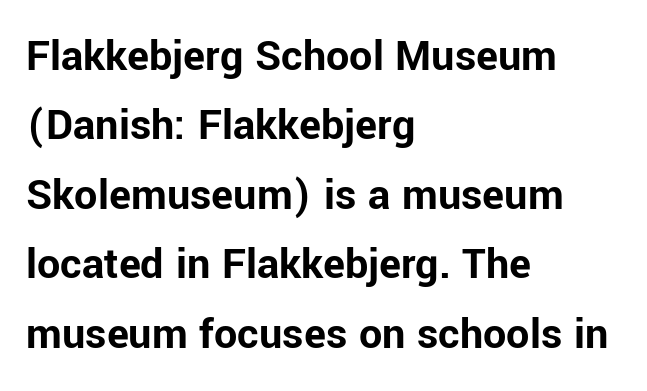
The image shows 46 px bold sans-serif type, upright; set left-aligned, normal line spacing (1.51x), normal letter spacing, not underlined; low stroke contrast and a medium x-height.
